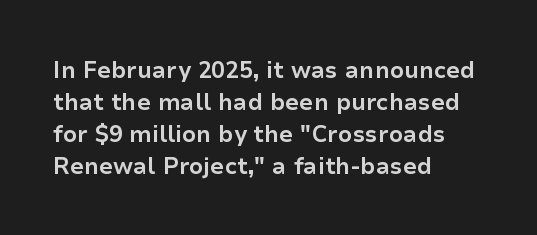
The image shows 23 px bold type, upright; set left-aligned, normal line spacing (1.39x), normal letter spacing, not underlined.
